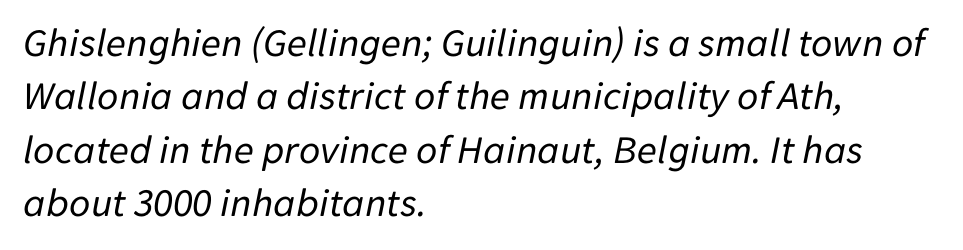
The image shows 41 px regular-weight type, italic (leaning right); set left-aligned, normal line spacing (1.3x), normal letter spacing, not underlined; low stroke contrast and a medium x-height.
